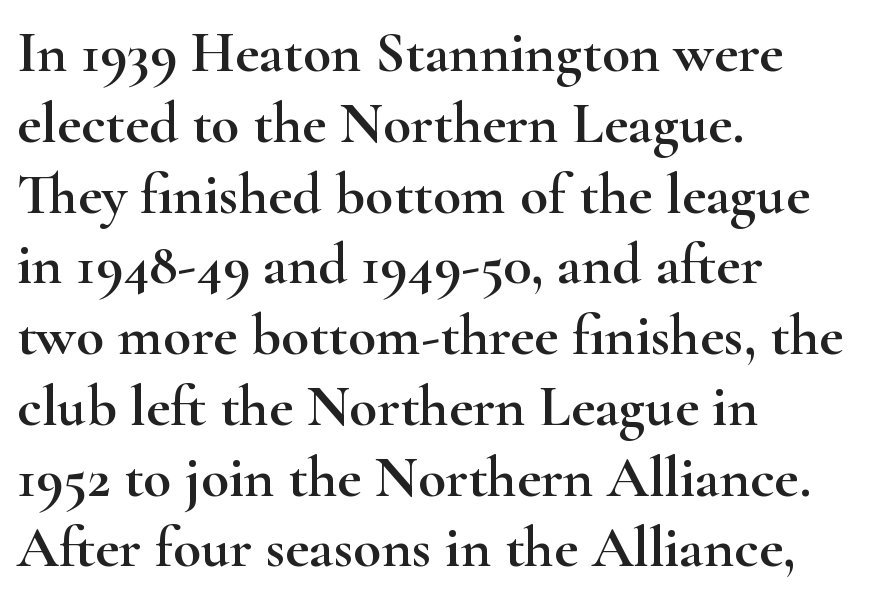
Q: Is the text italic (slanted)? A: No, it is upright.
Q: Is the typeface a serif or a sans-serif typeface? A: Serif.
Q: Is the text underlined? A: No.
Q: How is the paragraph aligned? A: Left-aligned.
Q: Is the spacing between letters normal or unusually wide? A: Normal.
Q: Width (condensed, normal, or wide)? A: Wide.
Q: Stroke contrast? A: High.
Q: x-height? A: Small.
Q: Monospaced? A: No.
